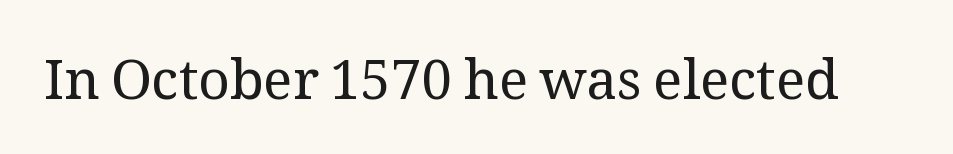
Q: Is the text bold? A: No.
Q: Is the text italic (slanted)? A: No, it is upright.
Q: Is the typeface a serif or a sans-serif typeface? A: Serif.
Q: Is the text underlined? A: No.
Q: Is the spacing between letters normal or unusually wide? A: Normal.
Q: Width (condensed, normal, or wide)? A: Normal.
Q: Stroke contrast? A: Medium.
Q: x-height? A: Medium.
Q: Monospaced? A: No.
